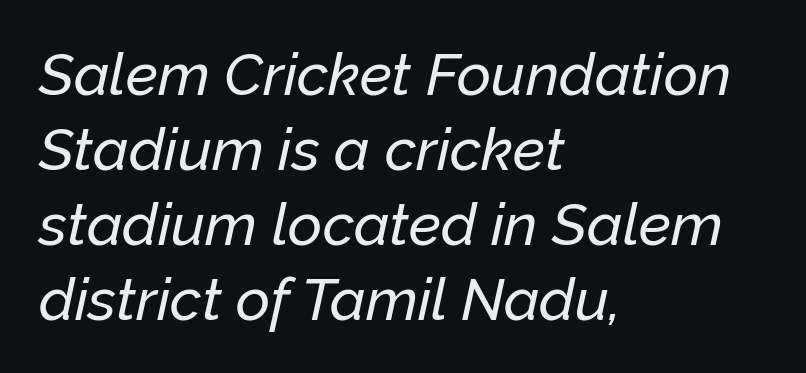
{"italic": "yes", "lean": "right", "slant_degrees": 12, "width": "normal", "stroke_contrast": "low", "x_height": "medium", "monospaced": "no", "underline": "no", "align": "left", "line_spacing": "normal", "line_spacing_ratio": 1.27, "letter_spacing": "normal", "letter_spacing_em": 0.0, "glyph_px": 59}
